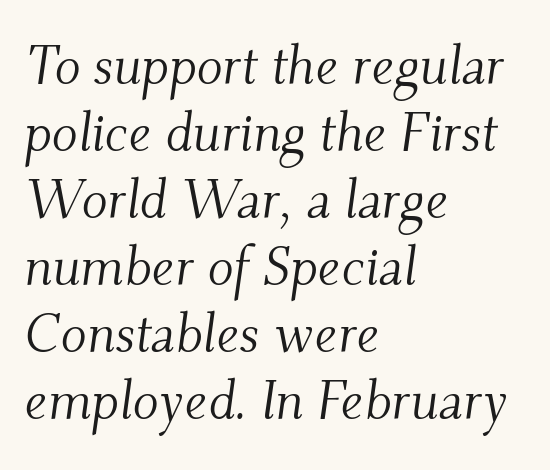
Q: Is the text bold? A: No.
Q: Is the text italic (slanted)? A: Yes, it leans right by about 9 degrees.
Q: Is the typeface a serif or a sans-serif typeface? A: Serif.
Q: Is the text underlined? A: No.
Q: How is the paragraph aligned? A: Left-aligned.
Q: Is the spacing between letters normal or unusually wide? A: Normal.
Q: Width (condensed, normal, or wide)? A: Normal.
Q: Stroke contrast? A: Medium.
Q: x-height? A: Small.
Q: Monospaced? A: No.
